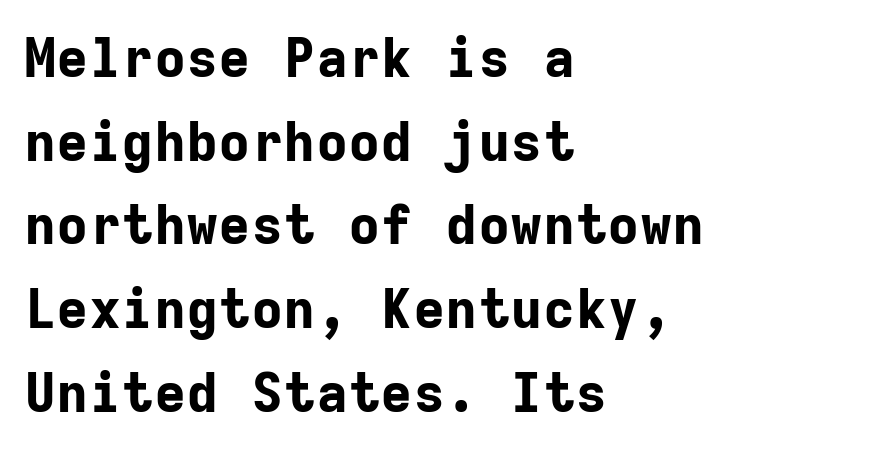
Q: Is the text bold? A: Yes.
Q: Is the text italic (slanted)? A: No, it is upright.
Q: Is the typeface a serif or a sans-serif typeface? A: Sans-serif.
Q: Is the text underlined? A: No.
Q: How is the paragraph aligned? A: Left-aligned.
Q: Is the spacing between letters normal or unusually wide? A: Normal.
Q: Is the spacing between lines tight, normal or loose? A: Normal.
Q: Width (condensed, normal, or wide)? A: Normal.
Q: Stroke contrast? A: Low.
Q: x-height? A: Medium.
Q: Monospaced? A: Yes.
